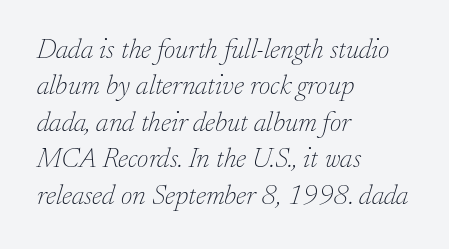
The image shows 28 px thin serif type, italic (leaning right); set left-aligned, normal line spacing (1.3x), normal letter spacing, not underlined; low stroke contrast and a small x-height.
